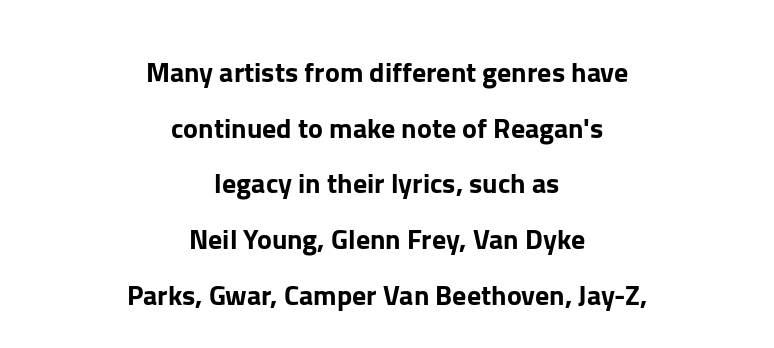
{"serif": "no", "italic": "no", "width": "normal", "stroke_contrast": "low", "x_height": "medium", "monospaced": "no", "underline": "no", "align": "center", "line_spacing": "loose", "line_spacing_ratio": 1.99, "letter_spacing": "normal", "letter_spacing_em": 0.0, "glyph_px": 28}
